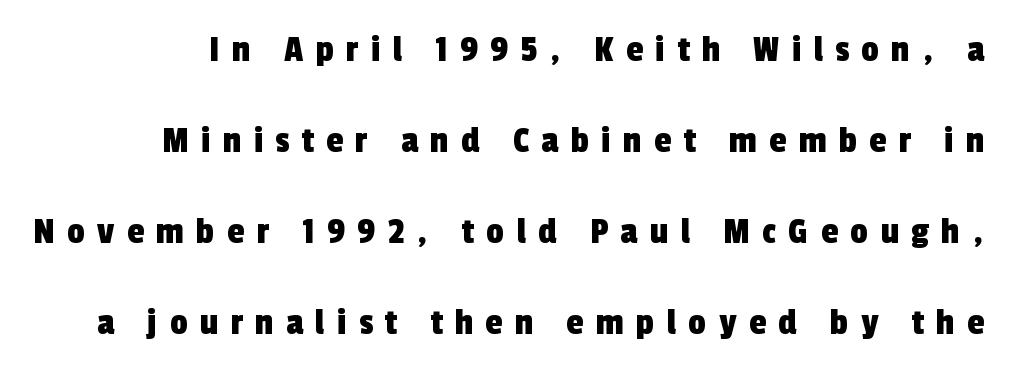
Q: Is the typeface a serif or a sans-serif typeface? A: Sans-serif.
Q: Is the text underlined? A: No.
Q: Is the spacing between letters normal or unusually wide? A: Unusually wide.
Q: Is the spacing between lines tight, normal or loose? A: Loose.
Q: Width (condensed, normal, or wide)? A: Condensed.
Q: x-height? A: Medium.
Q: Monospaced? A: No.
